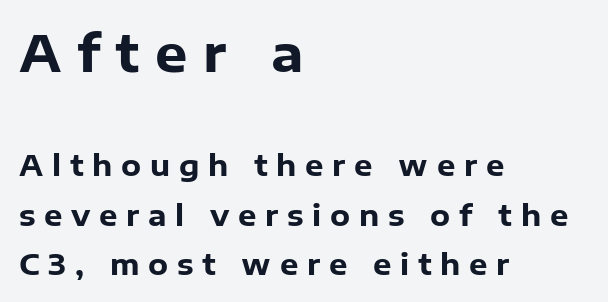
Q: Is the text bold? A: Yes.
Q: Is the text italic (slanted)? A: No, it is upright.
Q: Is the typeface a serif or a sans-serif typeface? A: Sans-serif.
Q: Is the text underlined? A: No.
Q: How is the paragraph aligned? A: Left-aligned.
Q: Is the spacing between letters normal or unusually wide? A: Unusually wide.
Q: Is the spacing between lines tight, normal or loose? A: Normal.
Q: Which block of text is set in a larger size, the first (top) or the second (bottom)? A: The first (top) one.
Q: Width (condensed, normal, or wide)? A: Normal.
Q: Stroke contrast? A: Low.
Q: x-height? A: Medium.
Q: Monospaced? A: No.
